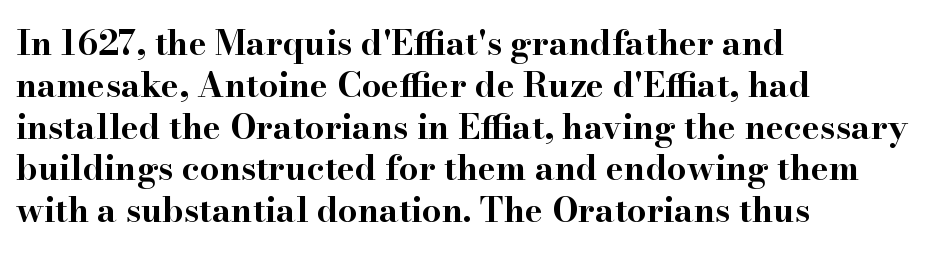
{"serif": "yes", "italic": "no", "bold": "yes", "weight": "bold", "width": "wide", "stroke_contrast": "high", "x_height": "small", "monospaced": "no", "underline": "no", "align": "left", "line_spacing_ratio": 1.23, "letter_spacing": "normal", "letter_spacing_em": 0.0, "glyph_px": 34}
